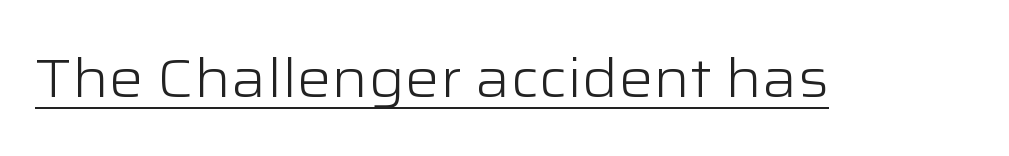
The rendering keeps characters at their native spacing. The weight would be labelled regular, book, light, or lighter still. These lines are rendered in a variable-pitch font. Honestly, the underline is the first thing you notice here. In terms of letterform style, serifs are entirely absent.
